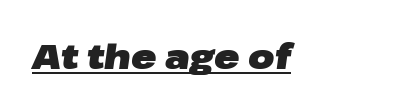
Q: Is the text bold? A: Yes.
Q: Is the text italic (slanted)? A: Yes, it leans right by about 8 degrees.
Q: Is the text underlined? A: Yes.
Q: Is the spacing between letters normal or unusually wide? A: Normal.
Q: Width (condensed, normal, or wide)? A: Wide.
Q: Stroke contrast? A: Low.
Q: x-height? A: Medium.
Q: Monospaced? A: No.
